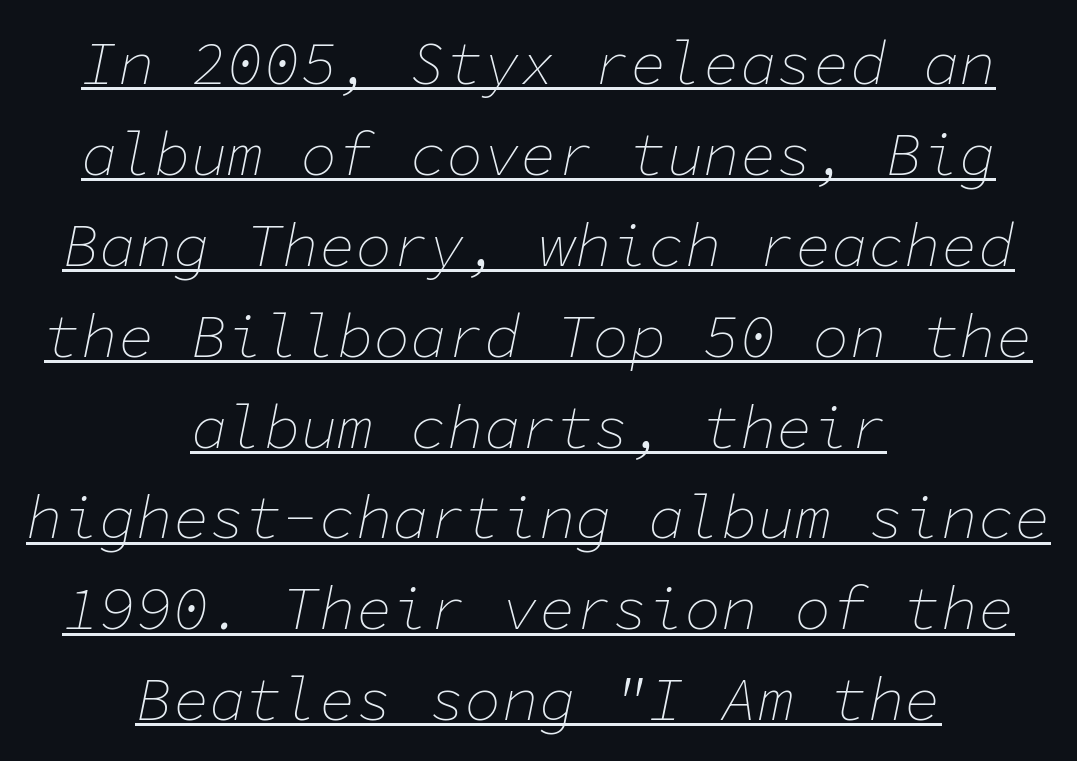
The image shows 61 px thin type, italic (leaning right), monospaced; set centered, normal line spacing (1.49x), normal letter spacing, underlined; low stroke contrast and a medium x-height.
